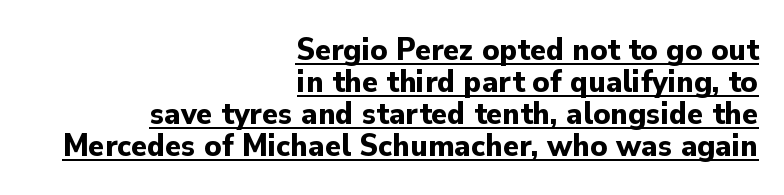
{"serif": "no", "italic": "no", "bold": "yes", "weight": "bold", "width": "normal", "stroke_contrast": "low", "x_height": "small", "monospaced": "no", "underline": "yes", "align": "right", "line_spacing": "tight", "line_spacing_ratio": 0.97, "letter_spacing": "normal", "letter_spacing_em": 0.0, "glyph_px": 33}
